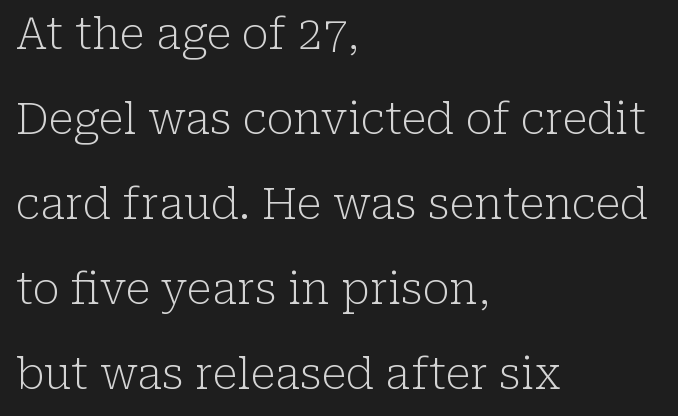
{"serif": "yes", "italic": "no", "bold": "no", "weight": "light", "width": "normal", "stroke_contrast": "low", "x_height": "medium", "monospaced": "no", "underline": "no", "align": "left", "line_spacing": "loose", "line_spacing_ratio": 1.93, "letter_spacing": "normal", "letter_spacing_em": 0.0, "glyph_px": 44}
